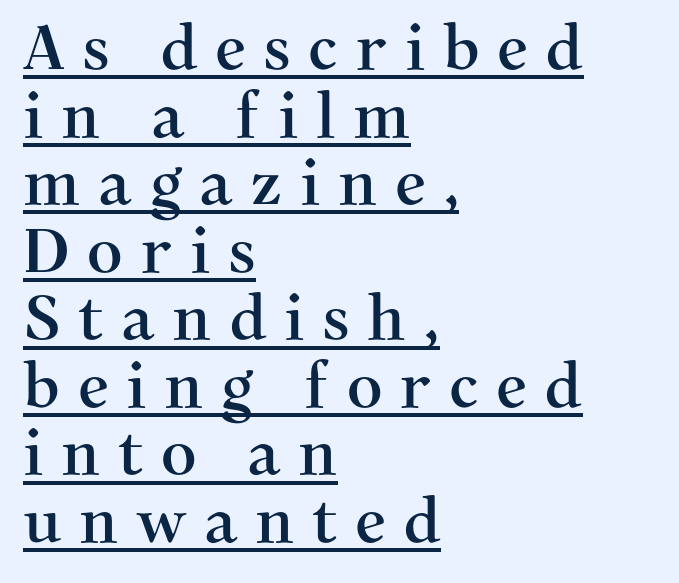
Q: Is the text italic (slanted)? A: No, it is upright.
Q: Is the typeface a serif or a sans-serif typeface? A: Serif.
Q: Is the text underlined? A: Yes.
Q: How is the paragraph aligned? A: Left-aligned.
Q: Is the spacing between letters normal or unusually wide? A: Unusually wide.
Q: Is the spacing between lines tight, normal or loose? A: Tight.
Q: Width (condensed, normal, or wide)? A: Normal.
Q: Stroke contrast? A: Medium.
Q: x-height? A: Medium.
Q: Monospaced? A: No.
